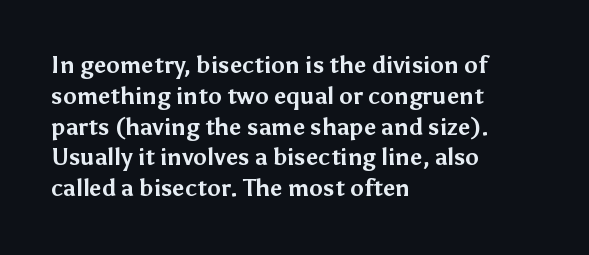
It's the straight-up-and-down kind of type. Descender tails drop into unmarked territory. Weight check: bold — yes, fully. Line beginnings align vertically; line endings do not.
